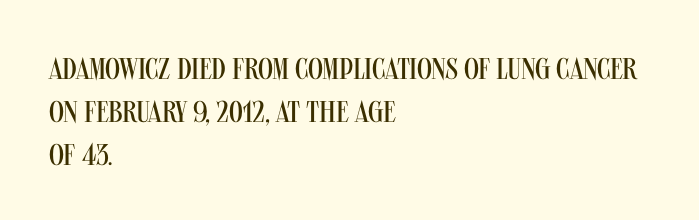
{"serif": "no", "italic": "no", "bold": "no", "weight": "regular", "width": "condensed", "stroke_contrast": "medium", "x_height": "large", "monospaced": "no", "underline": "no", "align": "left", "line_spacing": "normal", "line_spacing_ratio": 1.43, "letter_spacing": "normal", "letter_spacing_em": 0.0, "glyph_px": 30}
